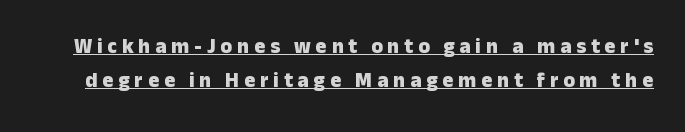
Q: Is the text bold? A: Yes.
Q: Is the text italic (slanted)? A: No, it is upright.
Q: Is the text underlined? A: Yes.
Q: Is the spacing between letters normal or unusually wide? A: Unusually wide.
Q: Is the spacing between lines tight, normal or loose? A: Normal.
